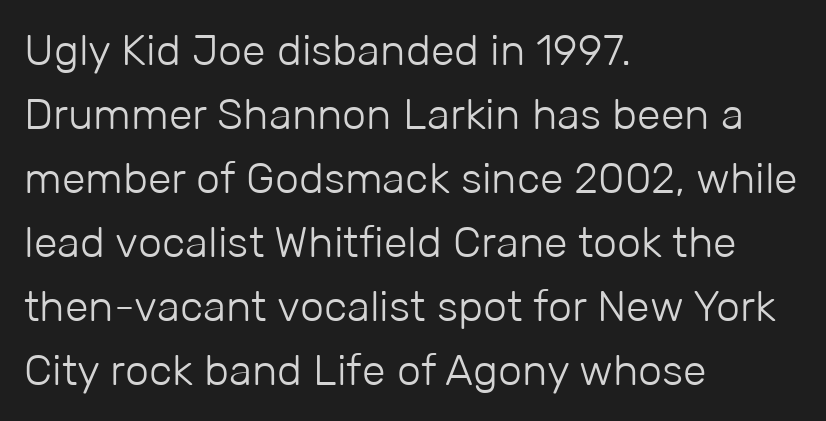
Weight: in the light-to-regular range. This sample uses a sans-serif face. Any mark beneath the type? The region is blank. These lines sit exactly where default settings would place them. These lines are rendered in a variable-pitch font. The paragraph has a hard left edge and a soft right edge.
